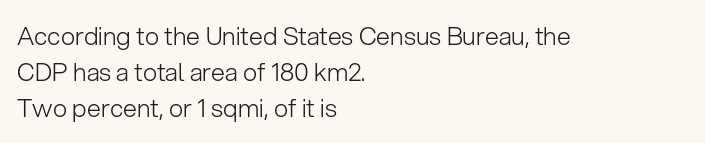
The image shows 25 px text type, upright; set left-aligned, normal line spacing (1.44x), normal letter spacing, not underlined.
